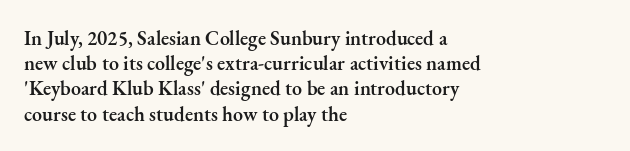
{"italic": "no", "bold": "semi", "underline": "no", "align": "left", "line_spacing": "normal", "line_spacing_ratio": 1.26, "letter_spacing": "normal", "letter_spacing_em": 0.0, "glyph_px": 20}
